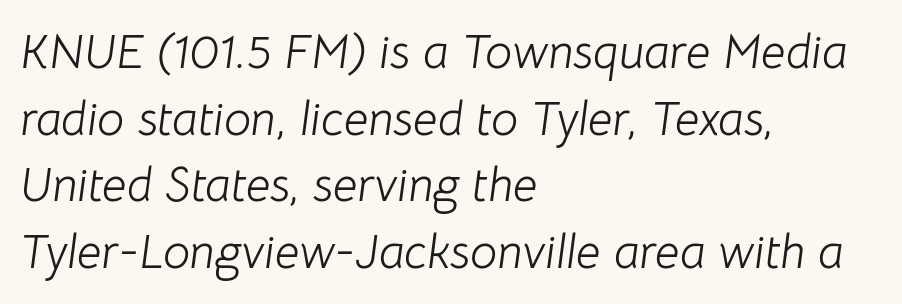
{"italic": "yes", "lean": "right", "slant_degrees": 8, "bold": "no", "weight": "light", "width": "normal", "stroke_contrast": "low", "x_height": "medium", "monospaced": "no", "underline": "no", "align": "left", "line_spacing": "normal", "line_spacing_ratio": 1.39, "letter_spacing": "normal", "letter_spacing_em": 0.0, "glyph_px": 48}
